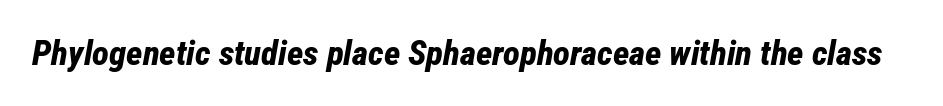
{"italic": "yes", "lean": "right", "slant_degrees": 12, "bold": "yes", "weight": "bold", "width": "condensed", "stroke_contrast": "low", "x_height": "medium", "monospaced": "no", "underline": "no", "letter_spacing": "normal", "letter_spacing_em": 0.0, "glyph_px": 35}
